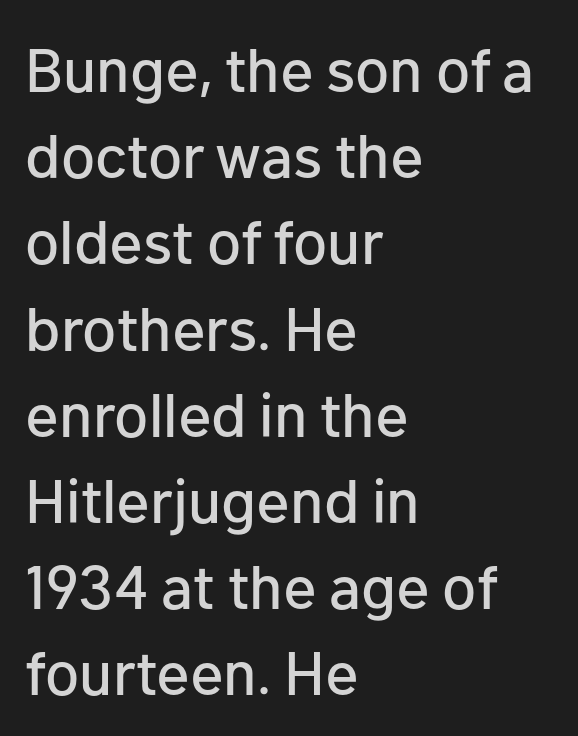
The passage is arranged the way most books set body copy — flush left. Unmarked baselines from the first word to the last. Nobody touched the tracking dial on this one. Vertical spacing — default. You could not count columns in this text — the font is proportionally spaced. Does the lettering tilt? It doesn't — this is upright.
